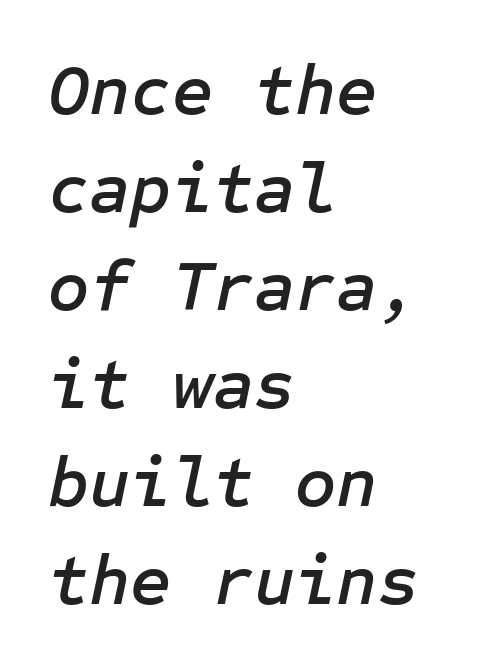
Q: Is the text italic (slanted)? A: Yes, it leans right by about 12 degrees.
Q: Is the text underlined? A: No.
Q: How is the paragraph aligned? A: Left-aligned.
Q: Is the spacing between letters normal or unusually wide? A: Normal.
Q: Is the spacing between lines tight, normal or loose? A: Normal.
Q: Width (condensed, normal, or wide)? A: Normal.
Q: Stroke contrast? A: Low.
Q: x-height? A: Medium.
